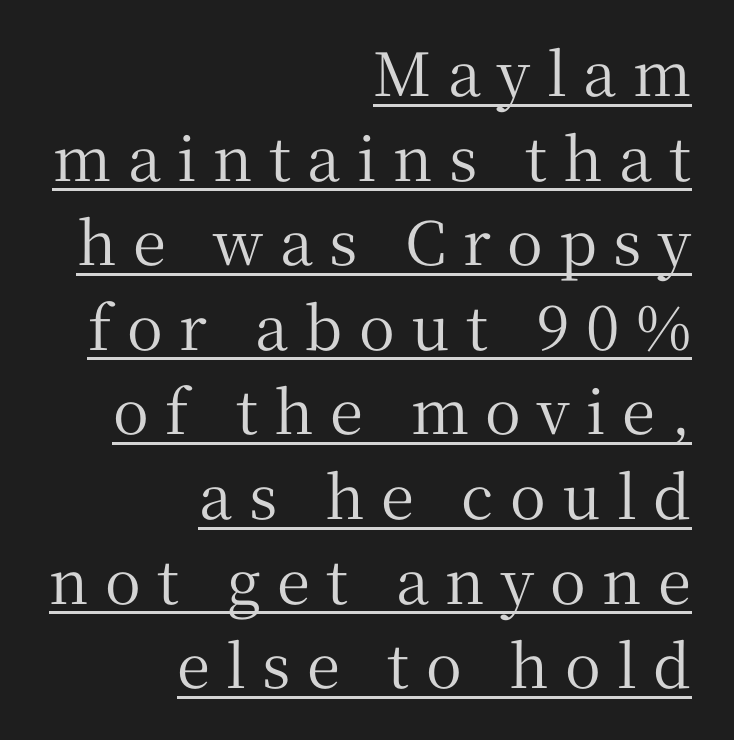
If you drew a ruler down the right edge, every line would touch it. Is this a sans? No — the strokes have serifs. Is the letter spacing exaggerated? Yes — the characters are pushed far apart. Looks like regular typesetting: each glyph gets only the width it needs.
